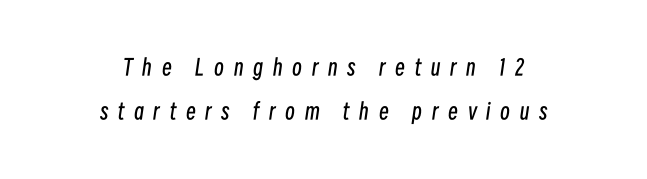
The image shows 22 px text type, italic (leaning right); set centered, loose line spacing (2.02x), unusually wide letter spacing (+0.44 em), not underlined.
